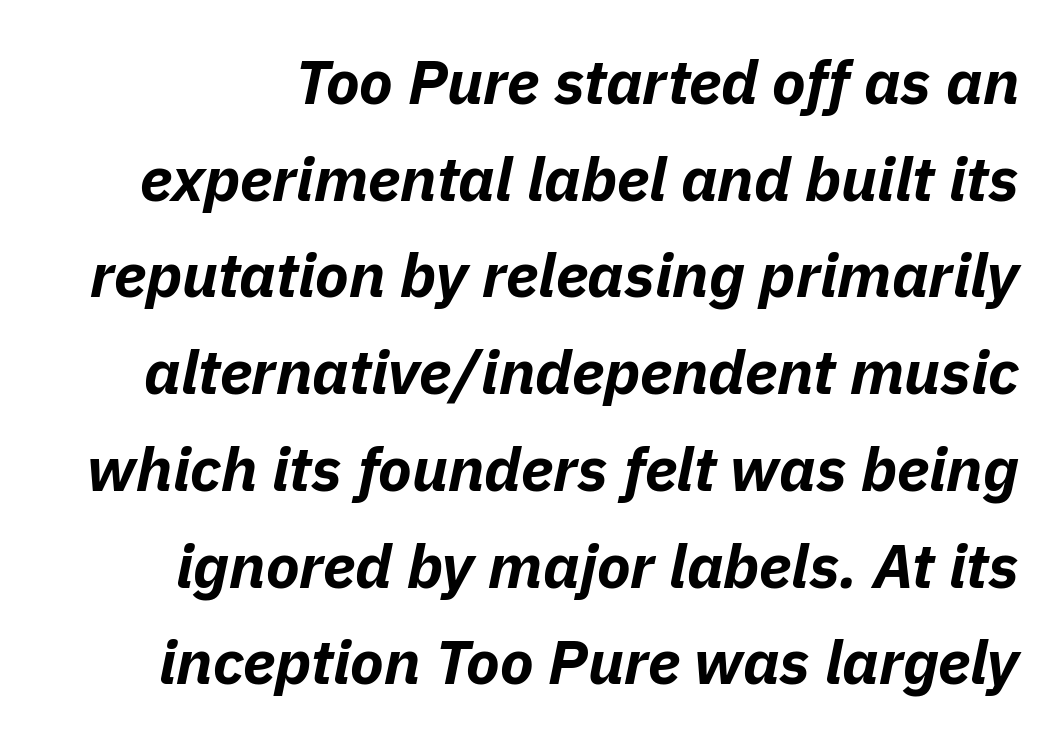
Q: Is the text bold? A: Yes.
Q: Is the text italic (slanted)? A: Yes, it leans right by about 11 degrees.
Q: Is the text underlined? A: No.
Q: Is the spacing between letters normal or unusually wide? A: Normal.
Q: Is the spacing between lines tight, normal or loose? A: Normal.
Q: Width (condensed, normal, or wide)? A: Normal.
Q: Stroke contrast? A: Low.
Q: x-height? A: Medium.
Q: Monospaced? A: No.
